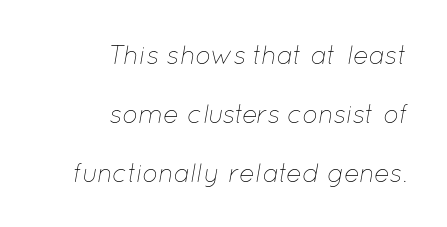
{"italic": "yes", "lean": "right", "slant_degrees": 12, "bold": "no", "underline": "no", "align": "right", "line_spacing": "loose", "line_spacing_ratio": 2.26, "letter_spacing": "normal", "letter_spacing_em": 0.0, "glyph_px": 26}
